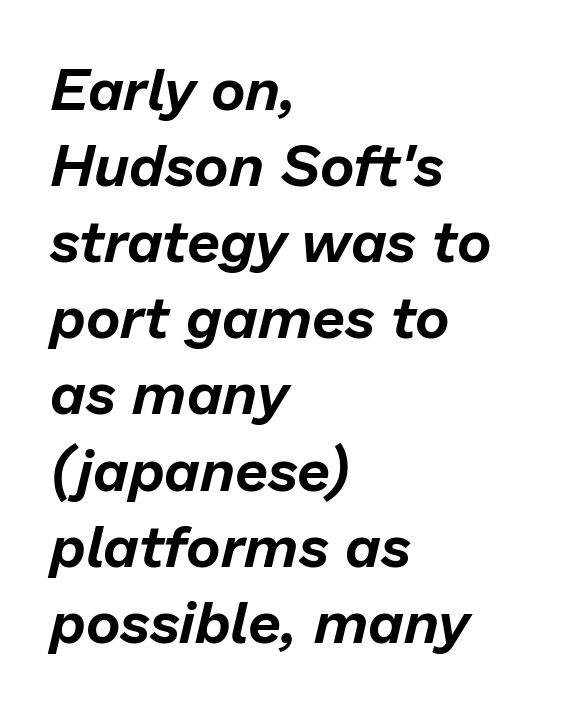
Q: Is the text italic (slanted)? A: Yes, it leans right by about 13 degrees.
Q: Is the text underlined? A: No.
Q: How is the paragraph aligned? A: Left-aligned.
Q: Is the spacing between letters normal or unusually wide? A: Normal.
Q: Is the spacing between lines tight, normal or loose? A: Normal.
Q: Width (condensed, normal, or wide)? A: Normal.
Q: Stroke contrast? A: Low.
Q: x-height? A: Medium.
Q: Monospaced? A: No.
